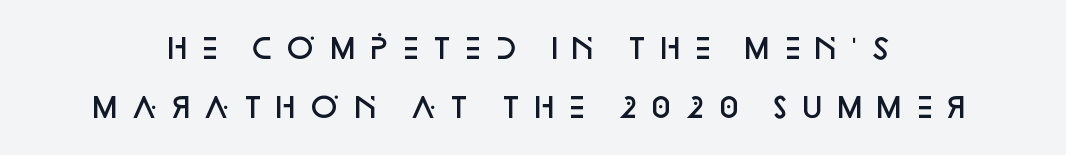
{"serif": "no", "italic": "no", "bold": "semi", "weight": "semibold", "width": "normal", "stroke_contrast": "low", "x_height": "large", "monospaced": "no", "underline": "no", "line_spacing": "loose", "line_spacing_ratio": 2.1, "letter_spacing": "wide", "letter_spacing_em": 0.25, "glyph_px": 28}
